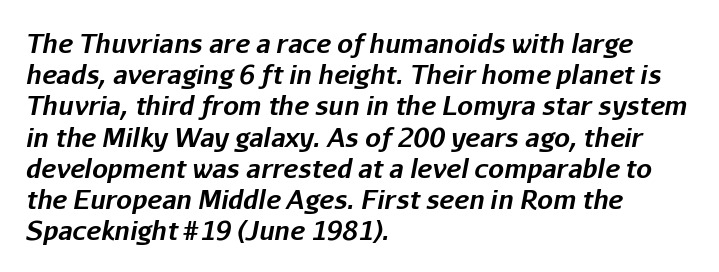
The image shows 25 px bold type, italic (leaning right); set left-aligned, normal line spacing (1.25x), normal letter spacing, not underlined.
